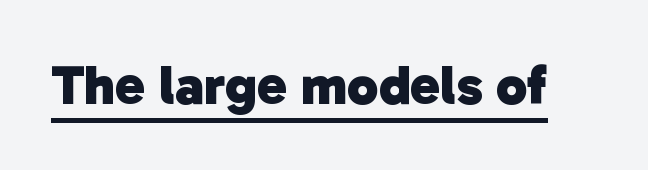
Q: Is the text bold? A: Yes.
Q: Is the typeface a serif or a sans-serif typeface? A: Sans-serif.
Q: Is the text underlined? A: Yes.
Q: Is the spacing between letters normal or unusually wide? A: Normal.
Q: Width (condensed, normal, or wide)? A: Normal.
Q: Stroke contrast? A: Low.
Q: x-height? A: Medium.
Q: Monospaced? A: No.
